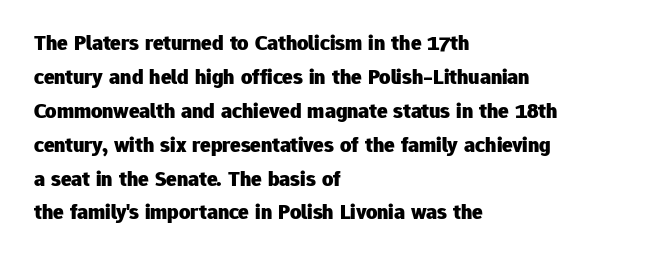
Q: Is the text bold? A: Yes.
Q: Is the text italic (slanted)? A: No, it is upright.
Q: Is the text underlined? A: No.
Q: How is the paragraph aligned? A: Left-aligned.
Q: Is the spacing between letters normal or unusually wide? A: Normal.
Q: Is the spacing between lines tight, normal or loose? A: Normal.
